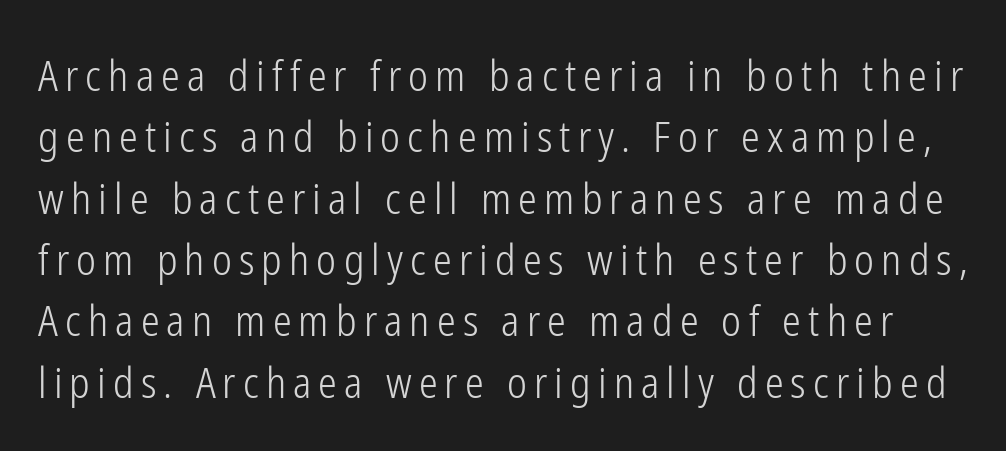
The image shows 42 px light, condensed sans-serif type, upright; set normal line spacing (1.46x), not underlined; low stroke contrast and a medium x-height.
